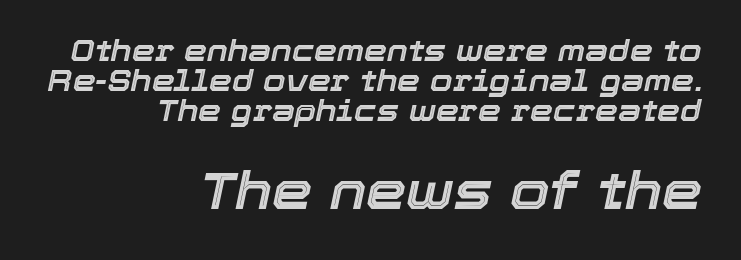
{"italic": "yes", "lean": "right", "slant_degrees": 12, "width": "normal", "x_height": "medium", "monospaced": "no", "underline": "no", "align": "right", "line_spacing": "tight", "line_spacing_ratio": 1.04, "letter_spacing": "normal", "letter_spacing_em": 0.0, "larger_block": "second", "size_ratio": 1.76, "glyph_px": 51}
